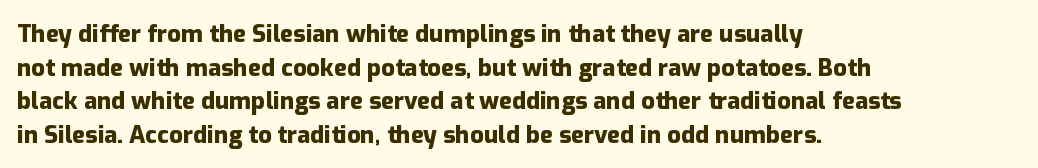
Any mark beneath the type? The region is blank. Regular leading. The face used here is rendered with its standard letterfit. These words are printed bold, with thick strokes throughout. Italic? Not at all — the glyphs are vertical. Left-aligned paragraph, ragged on the right.
